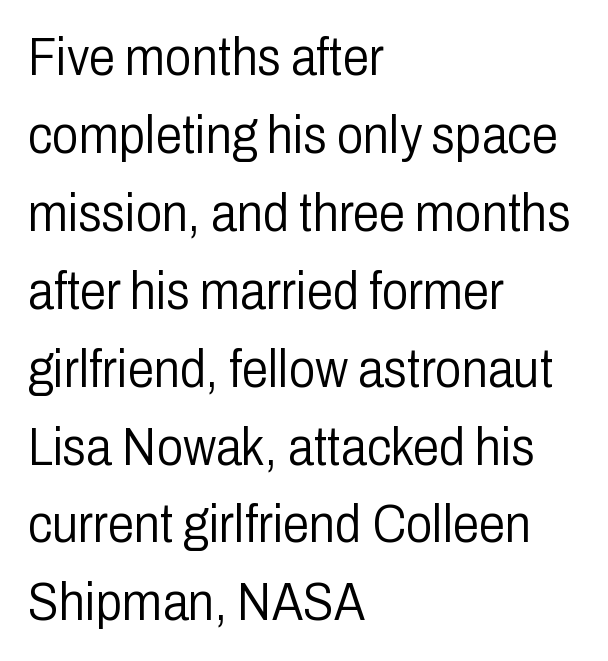
The image shows 53 px light, condensed sans-serif type, upright; set left-aligned, normal line spacing (1.47x), normal letter spacing, not underlined; low stroke contrast and a medium x-height.
